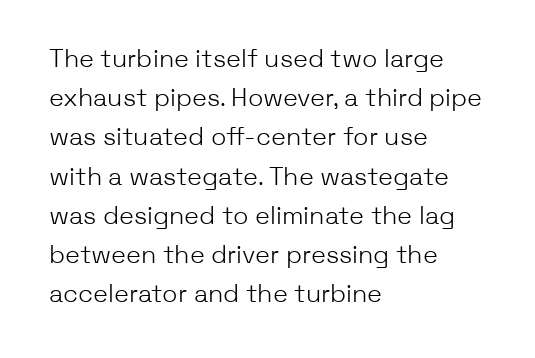
{"italic": "no", "bold": "no", "underline": "no", "align": "left", "line_spacing": "normal", "line_spacing_ratio": 1.57, "letter_spacing": "normal", "letter_spacing_em": 0.0, "glyph_px": 25}
